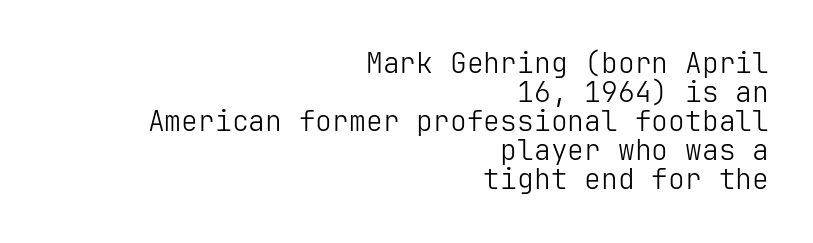
The tracking reads as untouched default to a designer's eye. The typography opts for an upright posture over an oblique one. Horizontally, the lines are justified to the trailing edge only. Underlining? Definitely not there. I'd call this a sans setting — the letters go barefoot.
